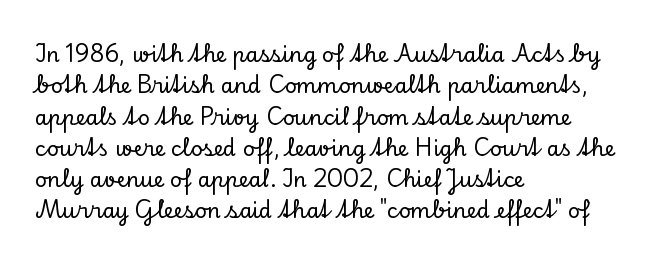
The image shows 21 px text type, upright; set left-aligned, normal line spacing (1.49x), normal letter spacing, not underlined.
